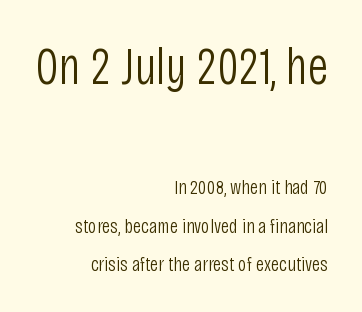
Q: Is the text bold? A: No.
Q: Is the text italic (slanted)? A: No, it is upright.
Q: Is the typeface a serif or a sans-serif typeface? A: Sans-serif.
Q: Is the text underlined? A: No.
Q: How is the paragraph aligned? A: Right-aligned.
Q: Is the spacing between letters normal or unusually wide? A: Normal.
Q: Which block of text is set in a larger size, the first (top) or the second (bottom)? A: The first (top) one.
Q: Width (condensed, normal, or wide)? A: Condensed.
Q: Stroke contrast? A: Low.
Q: x-height? A: Large.
Q: Monospaced? A: No.
